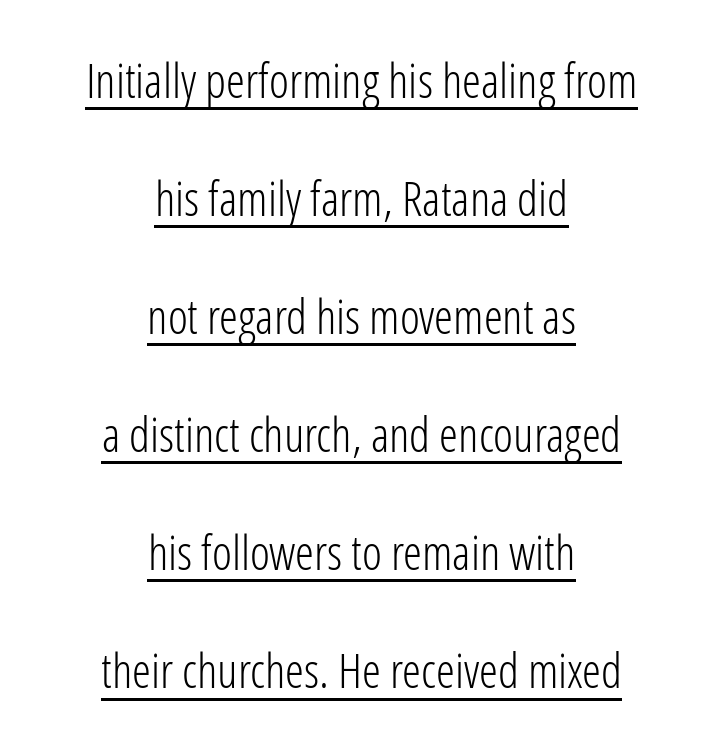
{"serif": "no", "italic": "no", "bold": "no", "weight": "light", "width": "condensed", "stroke_contrast": "low", "x_height": "medium", "monospaced": "no", "underline": "yes", "align": "center", "line_spacing": "loose", "line_spacing_ratio": 2.46, "letter_spacing": "normal", "letter_spacing_em": 0.0, "glyph_px": 48}
